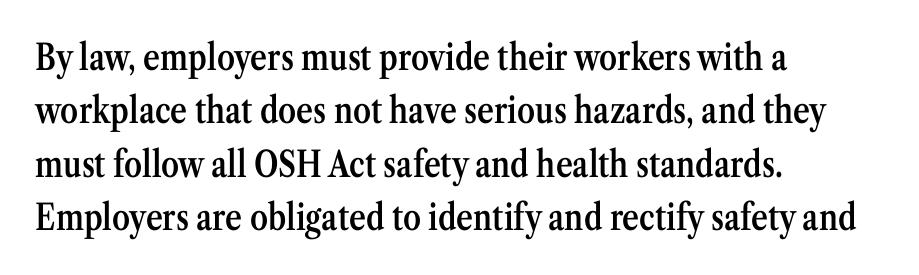
{"serif": "yes", "italic": "no", "bold": "semi", "weight": "semibold", "width": "condensed", "stroke_contrast": "medium", "x_height": "medium", "monospaced": "no", "underline": "no", "align": "left", "line_spacing": "normal", "line_spacing_ratio": 1.48, "letter_spacing": "normal", "letter_spacing_em": 0.0, "glyph_px": 36}
